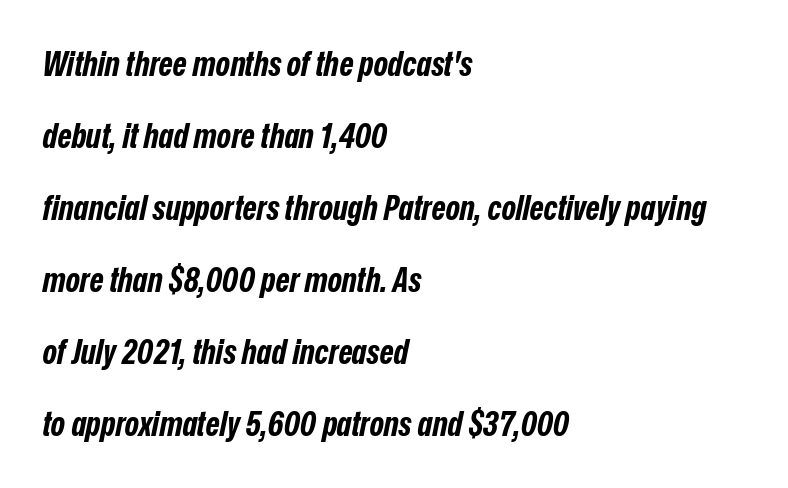
{"italic": "yes", "lean": "right", "slant_degrees": 12, "bold": "yes", "weight": "bold", "width": "condensed", "stroke_contrast": "low", "x_height": "medium", "monospaced": "no", "underline": "no", "align": "left", "line_spacing": "loose", "line_spacing_ratio": 2.12, "letter_spacing": "normal", "letter_spacing_em": 0.0, "glyph_px": 34}
